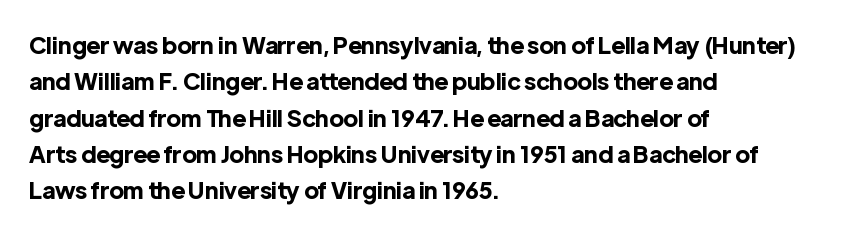
Q: Is the text bold? A: Yes.
Q: Is the text italic (slanted)? A: No, it is upright.
Q: Is the text underlined? A: No.
Q: How is the paragraph aligned? A: Left-aligned.
Q: Is the spacing between letters normal or unusually wide? A: Normal.
Q: Is the spacing between lines tight, normal or loose? A: Normal.
